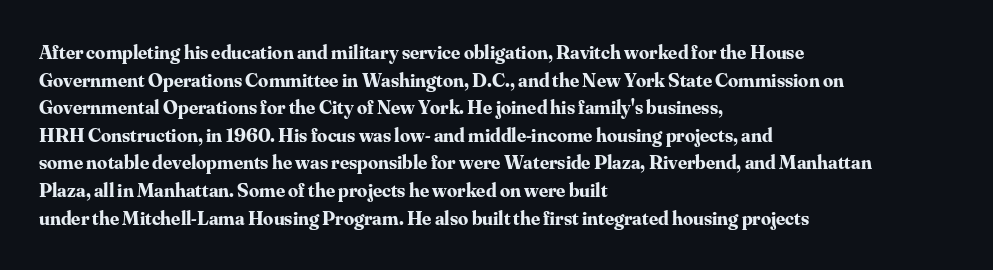
Is the letter spacing exaggerated? No — it looks like the ordinary default. Does the weight exceed regular? Yes, all the way to bold. Layout note: lines flush left. Notice how the stems are strictly vertical — no italics here.
